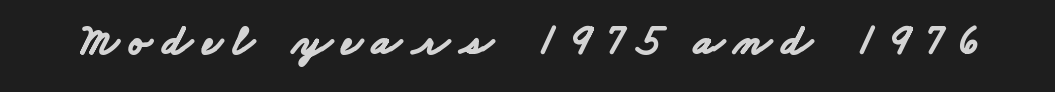
Serif or sans? Sans — the stroke terminals are bare. Underlining? Definitely not there. Is this a fixed-width face? No — the glyphs have proportional, varying widths. Every letter is thick-stroked: bold, no question. A typesetter would call this heavily tracked-out type.
